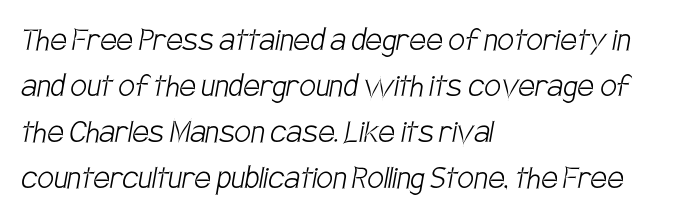
The image shows 37 px light, condensed sans-serif type; set left-aligned, line spacing 1.24x, normal letter spacing, not underlined; low stroke contrast and a large x-height.
